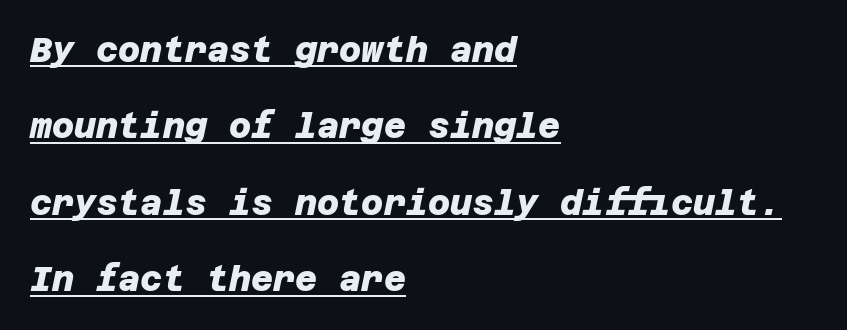
Classification — sans serif. Baseline-to-baseline distance is far greater than the letter height. Underline: present. The compositor pushed each line to the left boundary.
